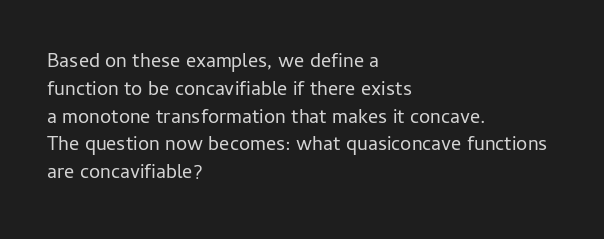
Nothing heavy about these letters — not bold at all. Compared with a centered layout, this one pins lines to the left instead. Spacing between characters is what you'd get straight out of the box. Posture: vertical. Anything drawn beneath the words? Only blank space.
